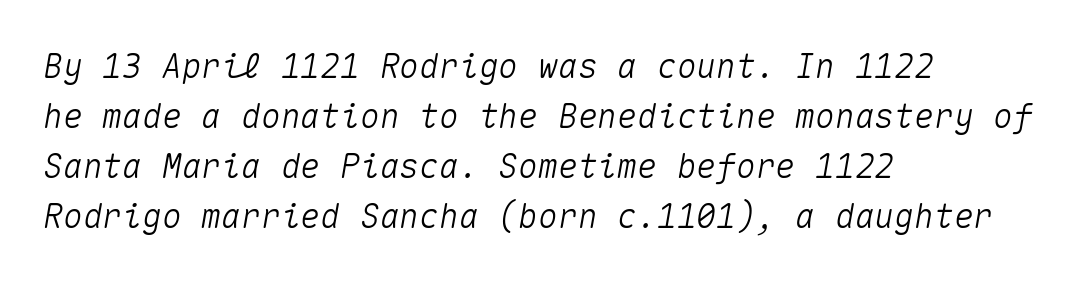
{"italic": "yes", "lean": "right", "slant_degrees": 10, "width": "normal", "stroke_contrast": "medium", "x_height": "medium", "monospaced": "yes", "underline": "no", "align": "left", "line_spacing": "normal", "line_spacing_ratio": 1.52, "letter_spacing": "normal", "letter_spacing_em": 0.0, "glyph_px": 33}
